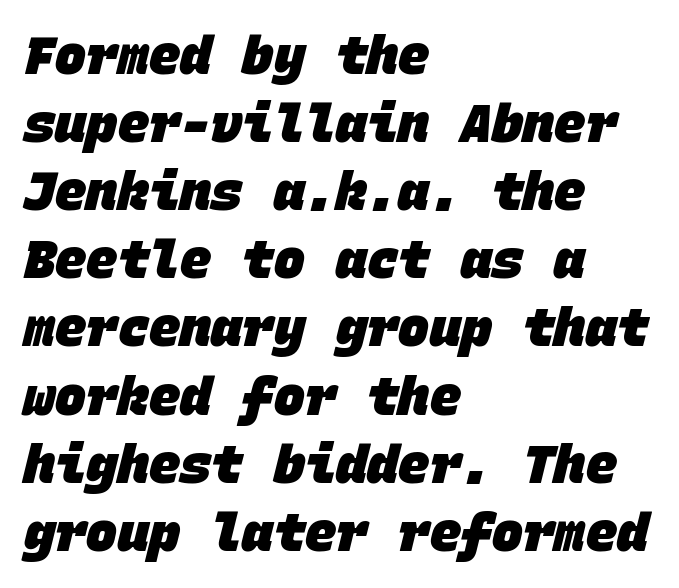
Check the space under the baseline: it is left empty. There is no visible air inserted between adjacent glyphs. You can tell from the bare stems that sans-serif type was used. This block has exactly the height ordinary leading produces. Students, this is bold: see how much ink each stroke carries. Fixed-width glyphs throughout — classic coding-font behaviour.
